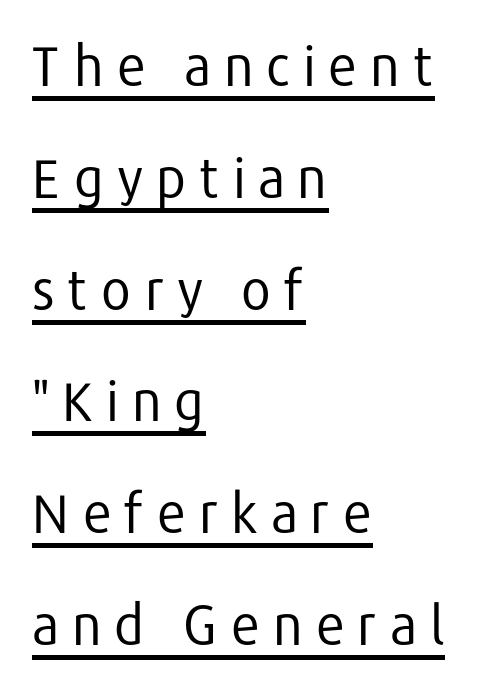
Q: Is the text bold? A: No.
Q: Is the text italic (slanted)? A: No, it is upright.
Q: Is the typeface a serif or a sans-serif typeface? A: Sans-serif.
Q: Is the text underlined? A: Yes.
Q: How is the paragraph aligned? A: Left-aligned.
Q: Is the spacing between letters normal or unusually wide? A: Unusually wide.
Q: Is the spacing between lines tight, normal or loose? A: Loose.
Q: Width (condensed, normal, or wide)? A: Normal.
Q: Stroke contrast? A: Low.
Q: x-height? A: Medium.
Q: Monospaced? A: No.
